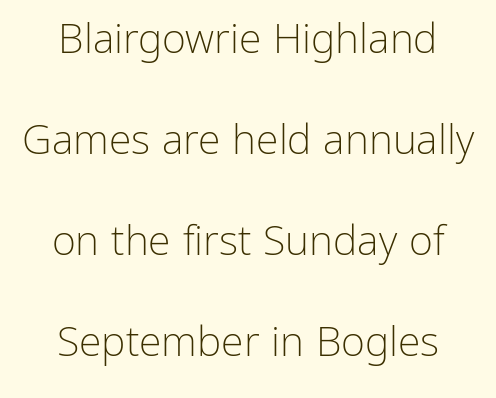
Q: Is the text bold? A: No.
Q: Is the text italic (slanted)? A: No, it is upright.
Q: Is the typeface a serif or a sans-serif typeface? A: Sans-serif.
Q: Is the text underlined? A: No.
Q: How is the paragraph aligned? A: Centered.
Q: Is the spacing between letters normal or unusually wide? A: Normal.
Q: Is the spacing between lines tight, normal or loose? A: Loose.
Q: Width (condensed, normal, or wide)? A: Normal.
Q: Stroke contrast? A: Low.
Q: x-height? A: Medium.
Q: Monospaced? A: No.
